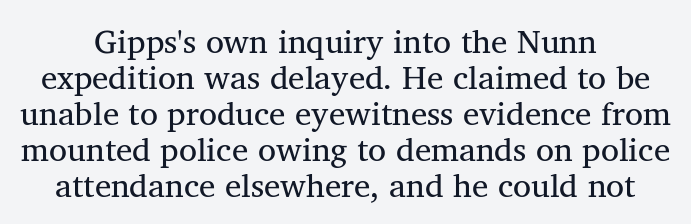
Q: Is the text bold? A: No.
Q: Is the text italic (slanted)? A: No, it is upright.
Q: Is the typeface a serif or a sans-serif typeface? A: Serif.
Q: Is the text underlined? A: No.
Q: How is the paragraph aligned? A: Centered.
Q: Is the spacing between letters normal or unusually wide? A: Normal.
Q: Is the spacing between lines tight, normal or loose? A: Tight.
Q: Width (condensed, normal, or wide)? A: Normal.
Q: Stroke contrast? A: Medium.
Q: x-height? A: Medium.
Q: Monospaced? A: No.
